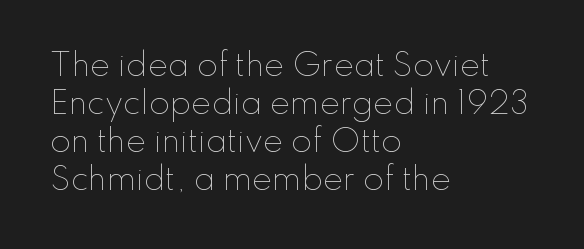
Q: Is the text bold? A: No.
Q: Is the text italic (slanted)? A: No, it is upright.
Q: Is the text underlined? A: No.
Q: How is the paragraph aligned? A: Left-aligned.
Q: Is the spacing between letters normal or unusually wide? A: Normal.
Q: Is the spacing between lines tight, normal or loose? A: Normal.
Q: Width (condensed, normal, or wide)? A: Normal.
Q: Stroke contrast? A: Low.
Q: x-height? A: Small.
Q: Monospaced? A: No.
